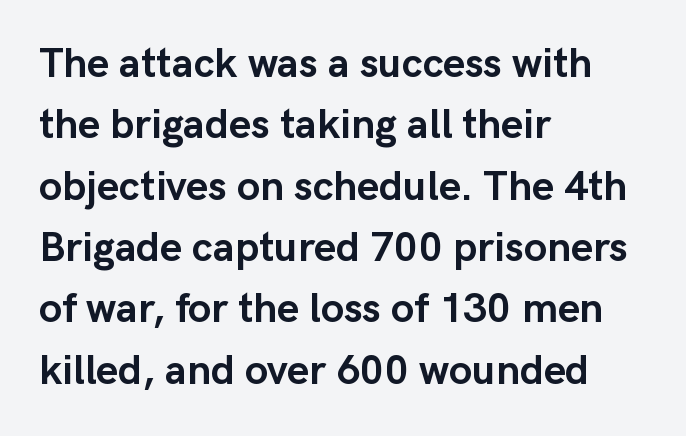
The image shows 42 px semibold sans-serif type, upright; set left-aligned, normal line spacing (1.46x), normal letter spacing, not underlined; low stroke contrast and a medium x-height.
